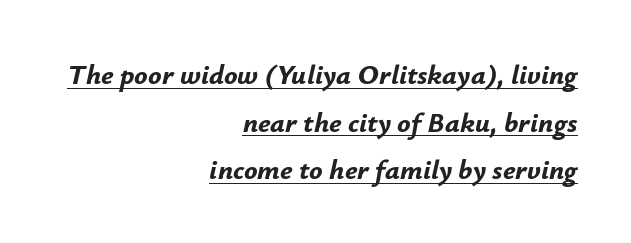
The image shows 28 px bold type, italic (leaning right); set right-aligned, normal line spacing (1.7x), normal letter spacing, underlined; low stroke contrast and a small x-height.
